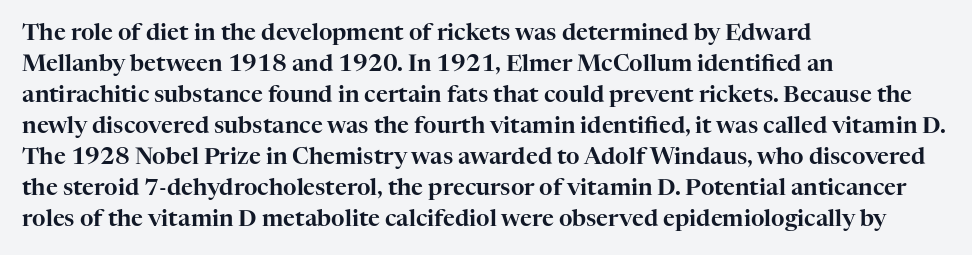
The designer left line spacing at the default. Glance below the letters and you will spot only blank space. The letters sit at their default tracking, neither squeezed nor spread. If you drew a line through each stem, it would be perfectly vertical. The compositor pushed each line to the left boundary.
